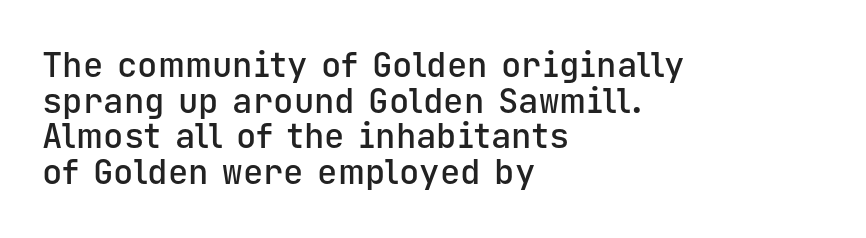
The image shows 34 px semibold sans-serif type, upright, monospaced; set left-aligned, tight line spacing (1.05x), normal letter spacing, not underlined; low stroke contrast and a medium x-height.
